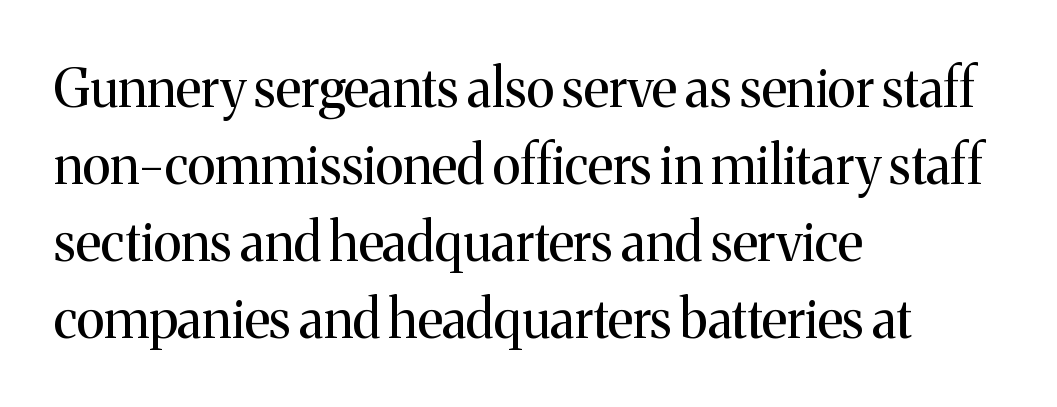
Just letters on the line, the space beneath them empty. These lines sit exactly where default settings would place them. Notice how the passage keeps a crisp vertical edge on the left only. Think standard paragraph weight, or any step lighter than that. The letters sit at their default tracking, neither squeezed nor spread.
